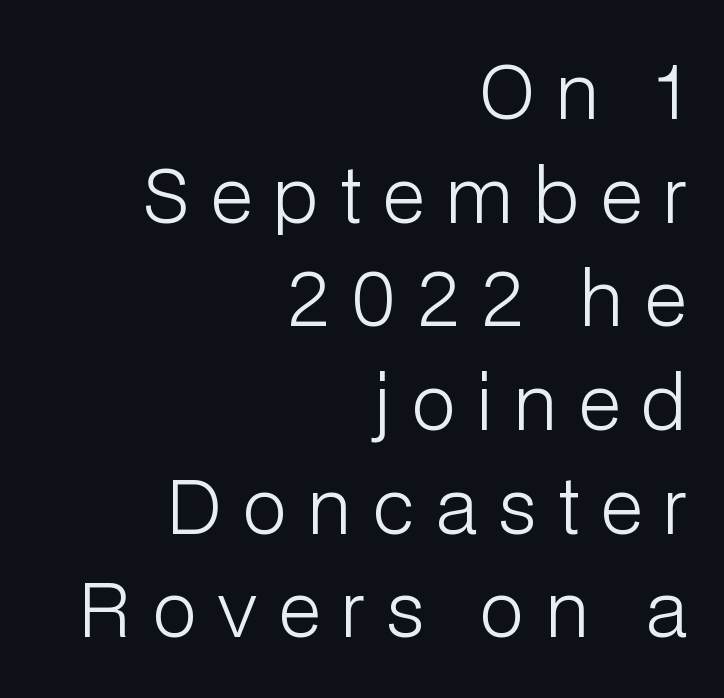
Q: Is the text bold? A: No.
Q: Is the text italic (slanted)? A: No, it is upright.
Q: Is the typeface a serif or a sans-serif typeface? A: Sans-serif.
Q: Is the text underlined? A: No.
Q: How is the paragraph aligned? A: Right-aligned.
Q: Is the spacing between letters normal or unusually wide? A: Unusually wide.
Q: Is the spacing between lines tight, normal or loose? A: Normal.
Q: Width (condensed, normal, or wide)? A: Normal.
Q: Stroke contrast? A: Low.
Q: x-height? A: Medium.
Q: Monospaced? A: No.
